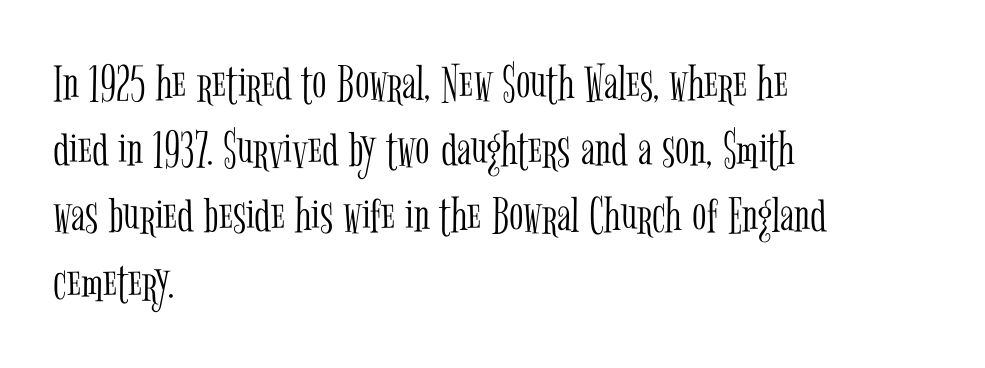
Weight: regular or lighter. These lines keep a tight, regular rhythm from letter to letter. Vertically, the passage feels balanced, rows spaced as you'd expect. The font's upright variant was chosen for this text. The type family on display is of the serif kind. The face used here is proportionally spaced, like ordinary book or web type.
